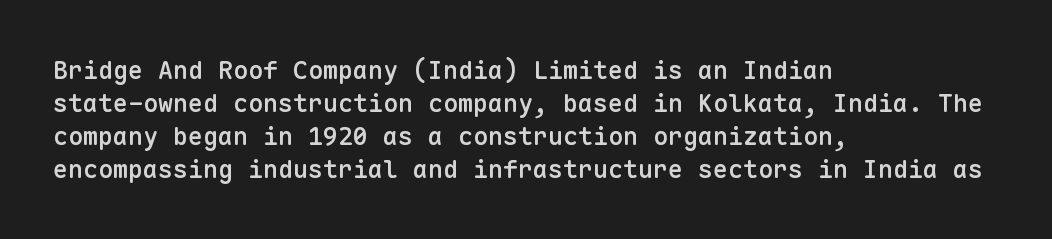
The image shows 25 px text type, upright; set left-aligned, normal line spacing (1.32x), normal letter spacing, not underlined.
